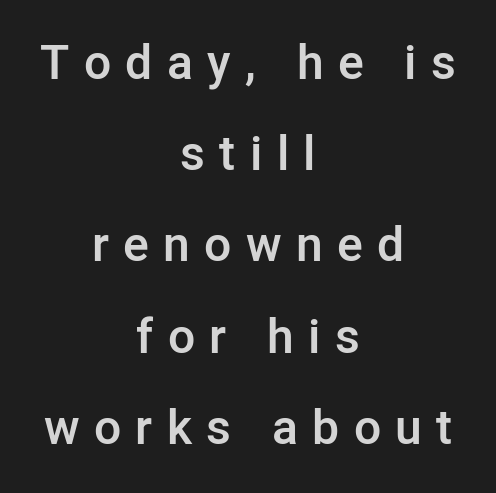
Q: Is the text bold? A: Semi-bold.
Q: Is the text italic (slanted)? A: No, it is upright.
Q: Is the typeface a serif or a sans-serif typeface? A: Sans-serif.
Q: Is the text underlined? A: No.
Q: How is the paragraph aligned? A: Centered.
Q: Is the spacing between letters normal or unusually wide? A: Unusually wide.
Q: Is the spacing between lines tight, normal or loose? A: Loose.
Q: Width (condensed, normal, or wide)? A: Normal.
Q: Stroke contrast? A: Low.
Q: x-height? A: Medium.
Q: Monospaced? A: No.
